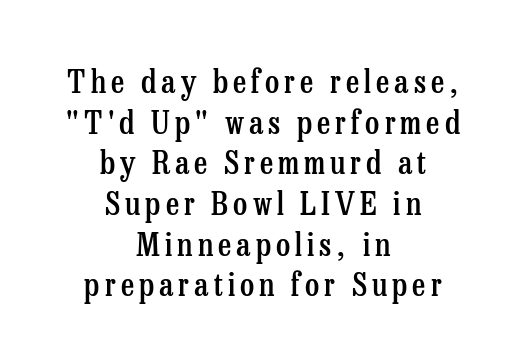
{"serif": "yes", "italic": "no", "bold": "semi", "weight": "semibold", "width": "condensed", "stroke_contrast": "low", "x_height": "medium", "monospaced": "no", "underline": "no", "align": "center", "line_spacing": "normal", "line_spacing_ratio": 1.27, "glyph_px": 32}
